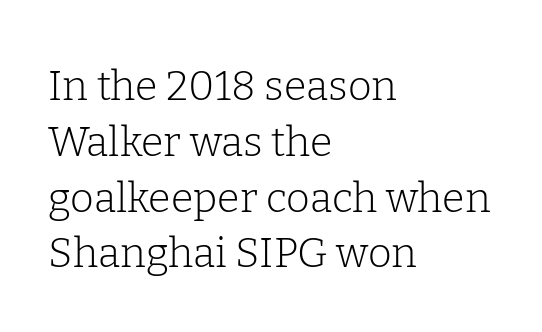
{"serif": "yes", "italic": "no", "bold": "no", "weight": "light", "width": "normal", "stroke_contrast": "low", "x_height": "medium", "monospaced": "no", "underline": "no", "align": "left", "line_spacing": "normal", "line_spacing_ratio": 1.36, "letter_spacing": "normal", "letter_spacing_em": 0.0, "glyph_px": 41}
